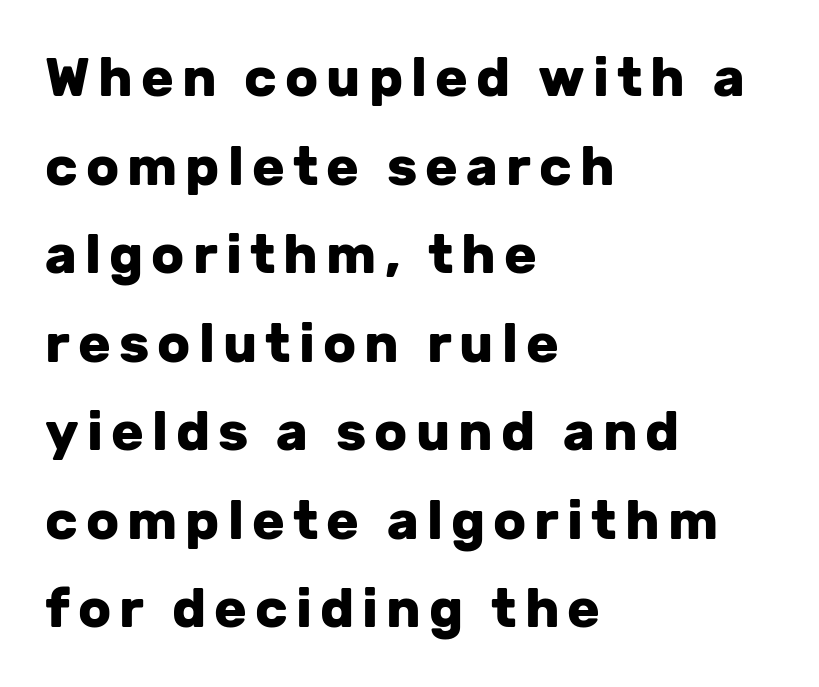
These lines are composed in type without serifs. Rule under the text: the space is simply empty. Ascenders rise straight up at ninety degrees. Stroke thickness is high; the sample reads as a true bold. Note the varied advance widths — an 'i' is clearly narrower than an 'm'.
